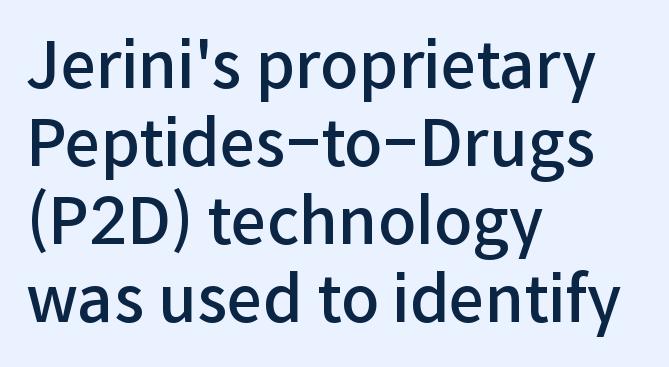
Q: Is the text bold? A: Semi-bold.
Q: Is the text italic (slanted)? A: No, it is upright.
Q: Is the typeface a serif or a sans-serif typeface? A: Sans-serif.
Q: Is the text underlined? A: No.
Q: How is the paragraph aligned? A: Left-aligned.
Q: Is the spacing between letters normal or unusually wide? A: Normal.
Q: Width (condensed, normal, or wide)? A: Normal.
Q: Stroke contrast? A: Low.
Q: x-height? A: Medium.
Q: Monospaced? A: No.
